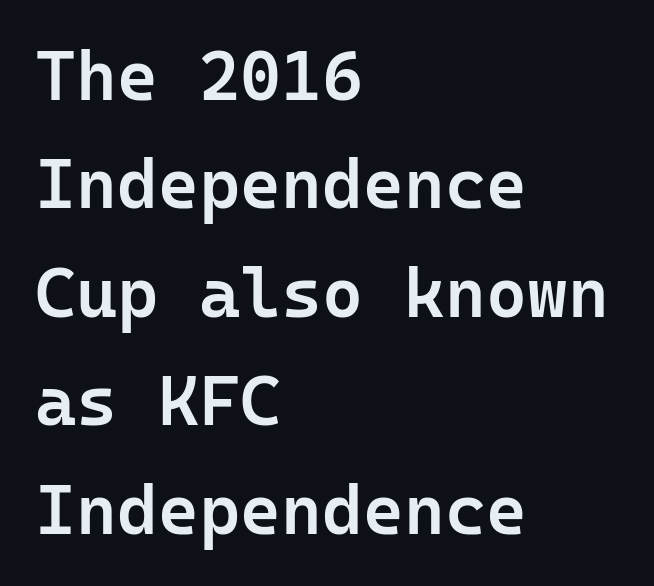
{"serif": "no", "italic": "no", "bold": "semi", "weight": "semibold", "width": "normal", "stroke_contrast": "low", "x_height": "medium", "monospaced": "yes", "underline": "no", "align": "left", "line_spacing": "normal", "line_spacing_ratio": 1.55, "letter_spacing": "normal", "letter_spacing_em": 0.0, "glyph_px": 70}
